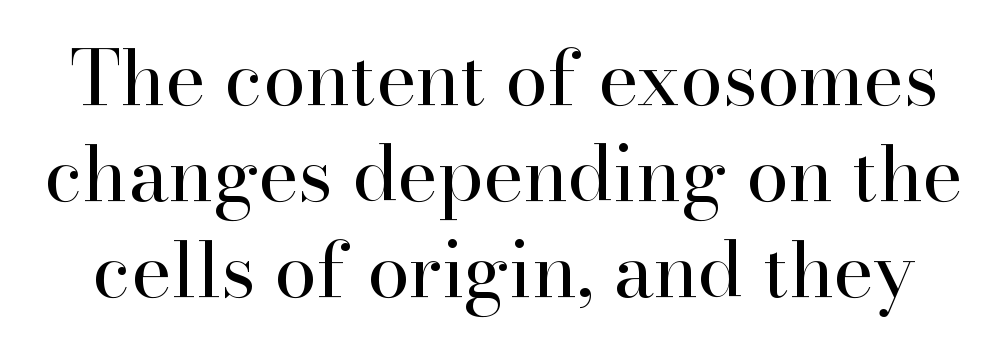
Q: Is the text bold? A: No.
Q: Is the text italic (slanted)? A: No, it is upright.
Q: Is the typeface a serif or a sans-serif typeface? A: Serif.
Q: Is the text underlined? A: No.
Q: Is the spacing between letters normal or unusually wide? A: Normal.
Q: Is the spacing between lines tight, normal or loose? A: Normal.
Q: Width (condensed, normal, or wide)? A: Normal.
Q: Stroke contrast? A: High.
Q: x-height? A: Small.
Q: Monospaced? A: No.
